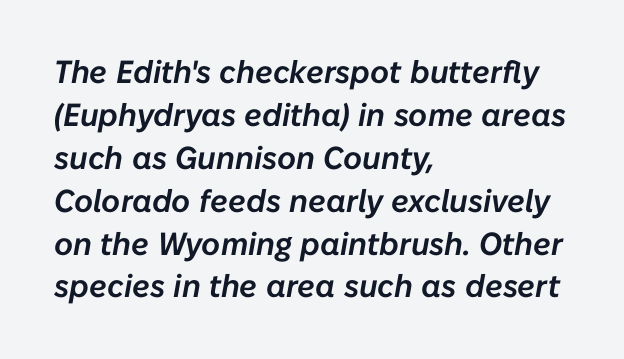
{"italic": "yes", "lean": "right", "slant_degrees": 10, "width": "normal", "stroke_contrast": "low", "x_height": "medium", "monospaced": "no", "underline": "no", "align": "left", "line_spacing": "normal", "line_spacing_ratio": 1.34, "letter_spacing": "normal", "letter_spacing_em": 0.0, "glyph_px": 32}
